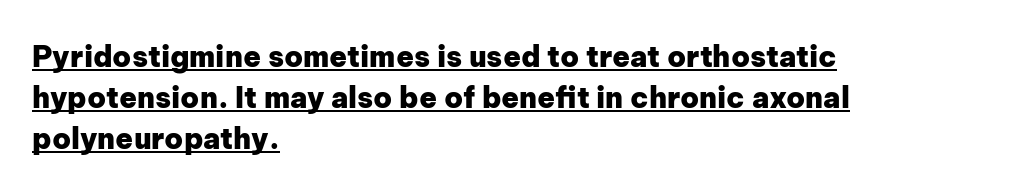
The specimen reads as upright at a glance. These lines are composed in type without serifs. These lines are rendered in a variable-pitch font. Chunky letters — that's bold for sure. Compared with typical paragraphs, the rows here are spaced about the same. Every word sits above its own underline.
